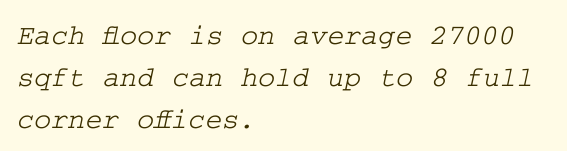
Q: Is the typeface a serif or a sans-serif typeface? A: Serif.
Q: Is the text underlined? A: No.
Q: How is the paragraph aligned? A: Left-aligned.
Q: Is the spacing between letters normal or unusually wide? A: Normal.
Q: Is the spacing between lines tight, normal or loose? A: Normal.
Q: Width (condensed, normal, or wide)? A: Wide.
Q: Stroke contrast? A: Low.
Q: x-height? A: Medium.
